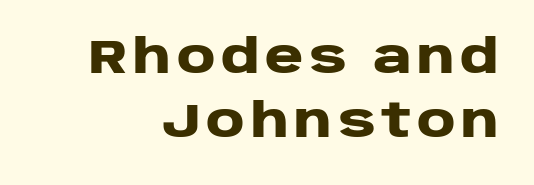
Q: Is the text bold? A: Yes.
Q: Is the text italic (slanted)? A: No, it is upright.
Q: Is the typeface a serif or a sans-serif typeface? A: Sans-serif.
Q: Is the text underlined? A: No.
Q: Is the spacing between lines tight, normal or loose? A: Normal.
Q: Width (condensed, normal, or wide)? A: Wide.
Q: Stroke contrast? A: Low.
Q: x-height? A: Large.
Q: Monospaced? A: No.
